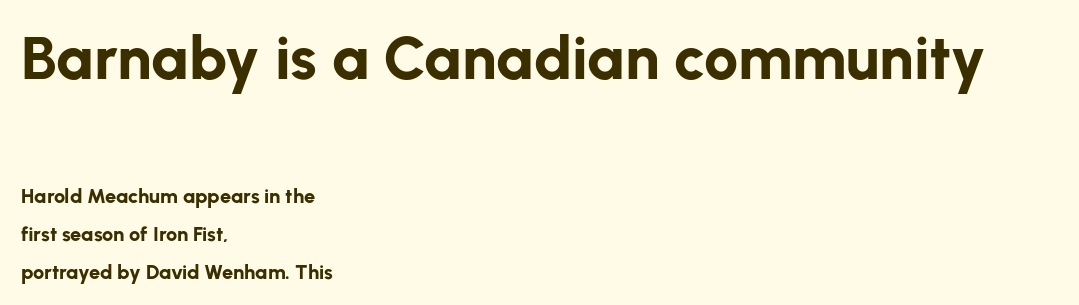
{"serif": "no", "italic": "no", "bold": "yes", "weight": "bold", "width": "normal", "stroke_contrast": "low", "x_height": "medium", "monospaced": "no", "underline": "no", "align": "left", "line_spacing_ratio": 1.88, "letter_spacing": "normal", "letter_spacing_em": 0.0, "larger_block": "first", "size_ratio": 3.05, "glyph_px": 61}
